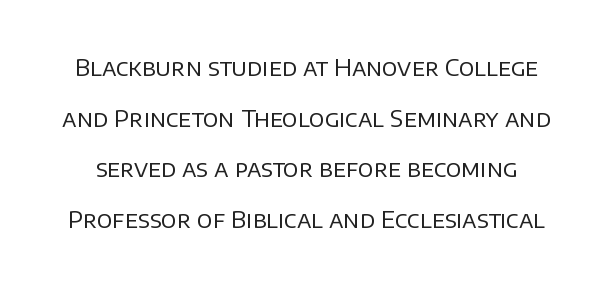
The image shows 23 px text type, upright; set loose line spacing (2.2x), normal letter spacing, not underlined.
